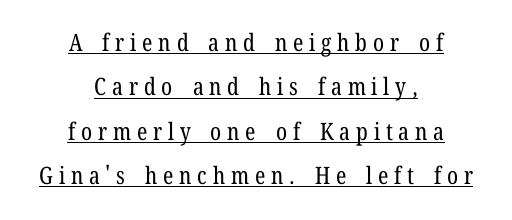
Q: Is the text bold? A: No.
Q: Is the text italic (slanted)? A: No, it is upright.
Q: Is the text underlined? A: Yes.
Q: How is the paragraph aligned? A: Centered.
Q: Is the spacing between letters normal or unusually wide? A: Unusually wide.
